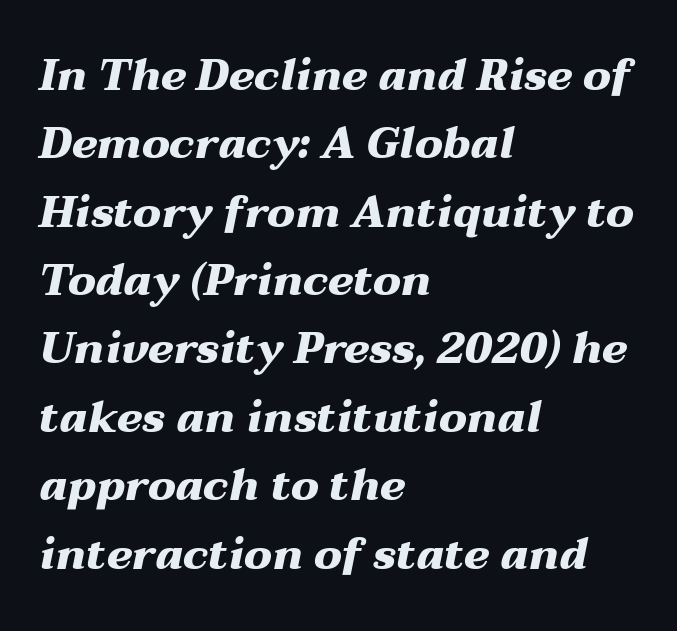
The image shows 43 px heavy, wide type, italic (leaning right); set left-aligned, normal line spacing (1.59x), normal letter spacing, not underlined; medium stroke contrast and a medium x-height.
